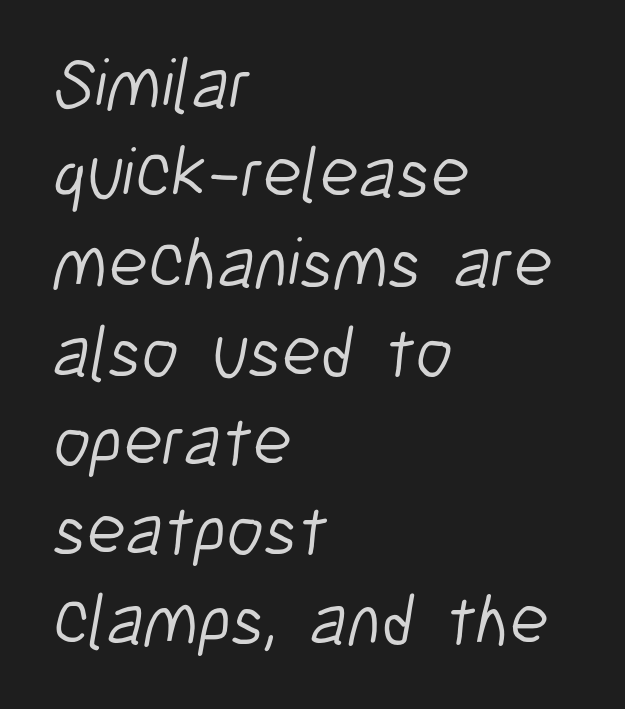
{"serif": "no", "bold": "no", "weight": "light", "width": "condensed", "stroke_contrast": "low", "x_height": "medium", "monospaced": "no", "underline": "no", "align": "left", "line_spacing_ratio": 1.24, "letter_spacing": "normal", "letter_spacing_em": 0.0, "glyph_px": 72}
